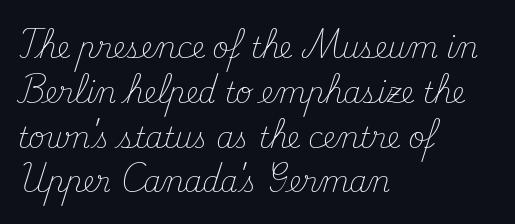
{"serif": "yes", "bold": "no", "weight": "light", "width": "normal", "stroke_contrast": "medium", "x_height": "small", "monospaced": "no", "underline": "no", "align": "left", "line_spacing": "normal", "line_spacing_ratio": 1.6, "letter_spacing": "normal", "letter_spacing_em": 0.0, "glyph_px": 28}
